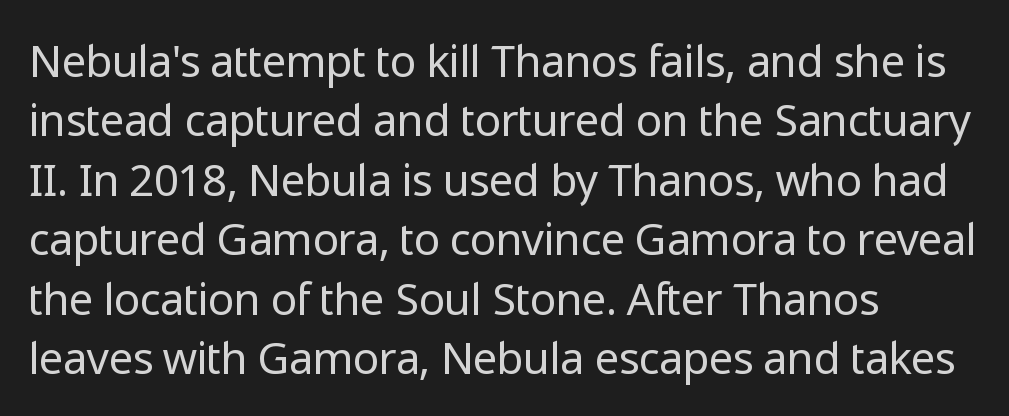
{"serif": "no", "italic": "no", "bold": "no", "weight": "regular", "width": "normal", "stroke_contrast": "low", "x_height": "medium", "monospaced": "no", "underline": "no", "align": "left", "line_spacing": "normal", "line_spacing_ratio": 1.35, "letter_spacing": "normal", "letter_spacing_em": 0.0, "glyph_px": 44}
